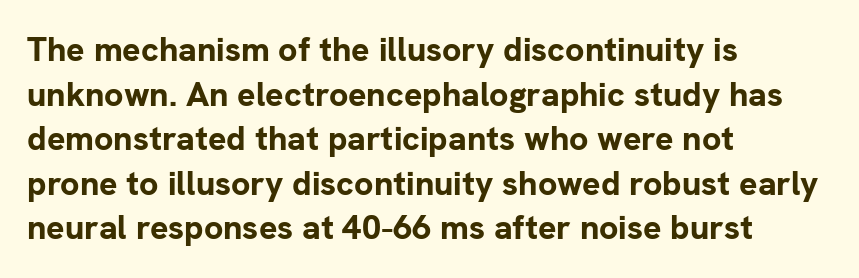
Q: Is the text bold? A: Yes.
Q: Is the text italic (slanted)? A: No, it is upright.
Q: Is the typeface a serif or a sans-serif typeface? A: Sans-serif.
Q: Is the text underlined? A: No.
Q: How is the paragraph aligned? A: Left-aligned.
Q: Is the spacing between letters normal or unusually wide? A: Normal.
Q: Is the spacing between lines tight, normal or loose? A: Normal.
Q: Width (condensed, normal, or wide)? A: Normal.
Q: Stroke contrast? A: Low.
Q: x-height? A: Medium.
Q: Monospaced? A: No.
